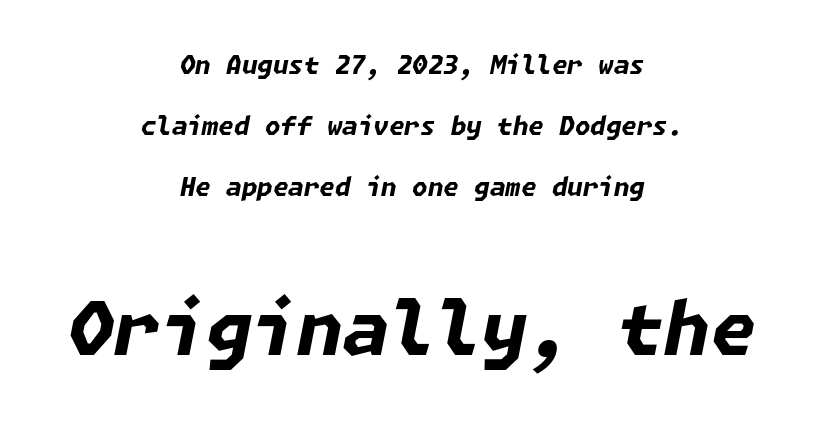
{"italic": "yes", "lean": "right", "slant_degrees": 11, "bold": "yes", "weight": "bold", "width": "normal", "stroke_contrast": "low", "x_height": "medium", "underline": "no", "align": "center", "line_spacing": "loose", "line_spacing_ratio": 2.45, "letter_spacing": "normal", "letter_spacing_em": 0.0, "larger_block": "second", "size_ratio": 2.96, "glyph_px": 74}
